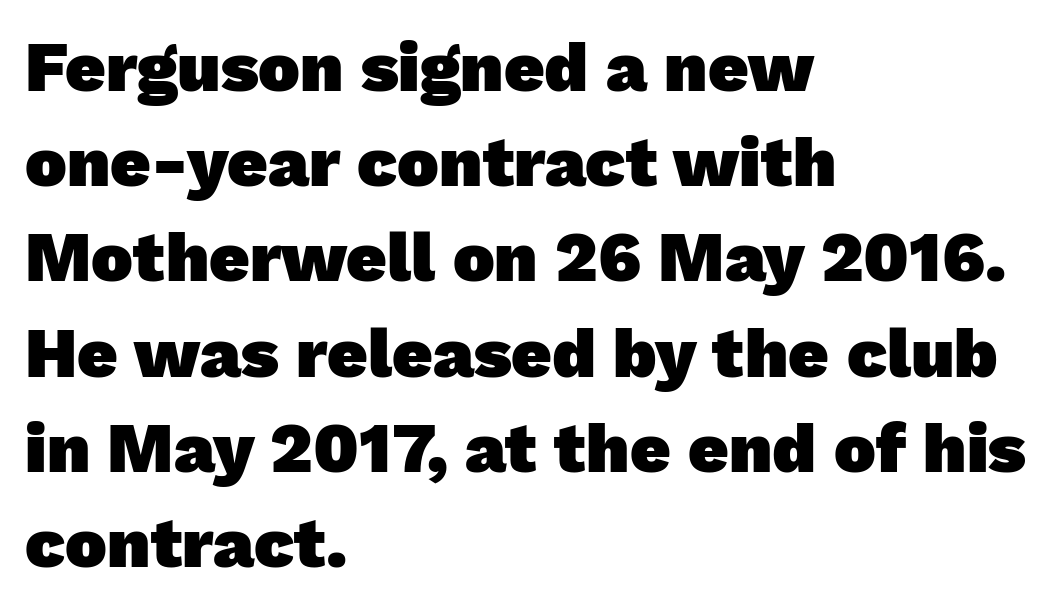
The image shows 70 px heavy sans-serif type; set left-aligned, normal line spacing (1.36x), normal letter spacing, not underlined; low stroke contrast and a medium x-height.
